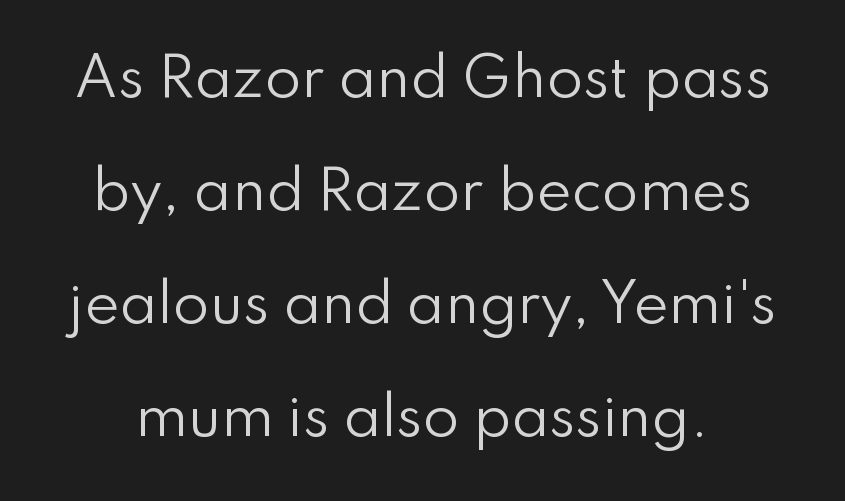
The image shows 53 px regular-weight sans-serif type, upright; set loose line spacing (2.13x), normal letter spacing, not underlined; low stroke contrast and a small x-height.
